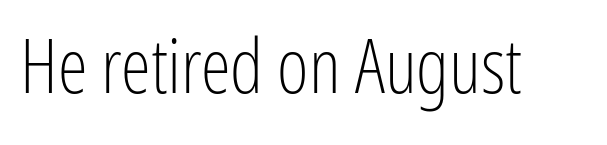
{"serif": "no", "italic": "no", "bold": "no", "weight": "light", "width": "condensed", "stroke_contrast": "low", "x_height": "medium", "monospaced": "no", "underline": "no", "letter_spacing": "normal", "letter_spacing_em": 0.0, "glyph_px": 76}
